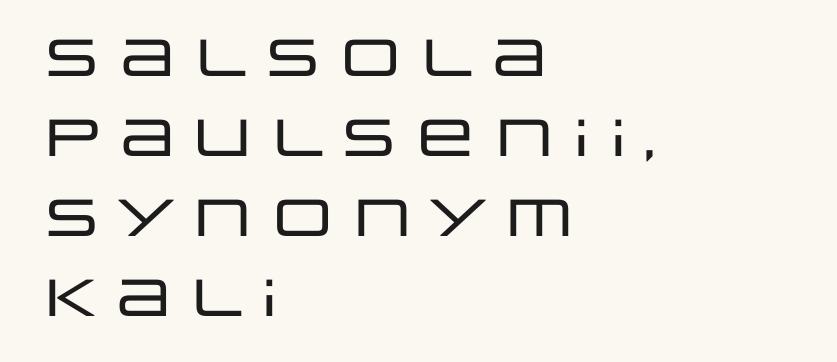
The image shows 52 px wide sans-serif type, upright; set left-aligned, normal line spacing (1.54x), normal letter spacing, not underlined; low stroke contrast and a large x-height.
